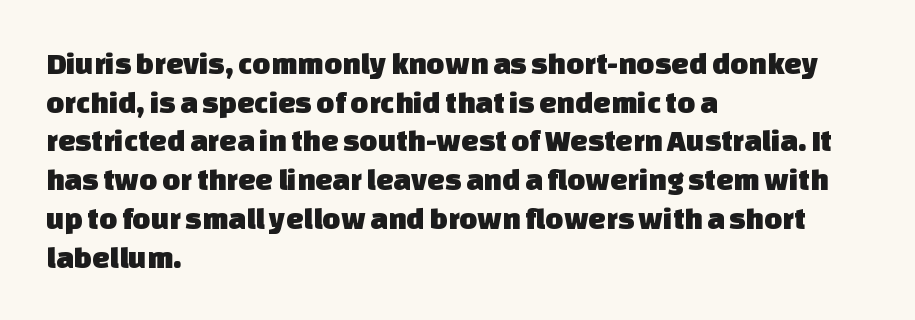
Q: Is the typeface a serif or a sans-serif typeface? A: Sans-serif.
Q: Is the text underlined? A: No.
Q: How is the paragraph aligned? A: Left-aligned.
Q: Is the spacing between letters normal or unusually wide? A: Normal.
Q: Is the spacing between lines tight, normal or loose? A: Normal.
Q: Width (condensed, normal, or wide)? A: Normal.
Q: Stroke contrast? A: Low.
Q: x-height? A: Large.
Q: Monospaced? A: No.
